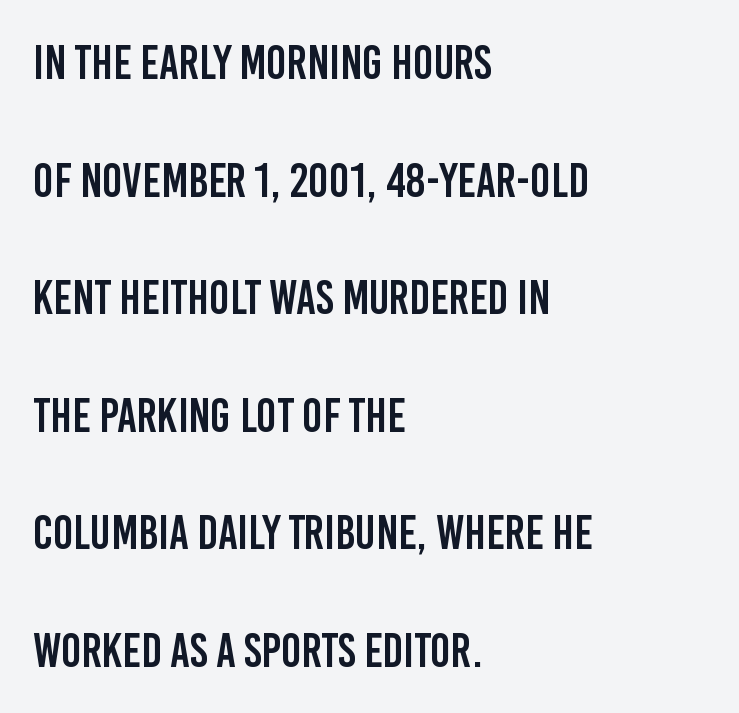
Q: Is the text italic (slanted)? A: No, it is upright.
Q: Is the typeface a serif or a sans-serif typeface? A: Sans-serif.
Q: Is the text underlined? A: No.
Q: How is the paragraph aligned? A: Left-aligned.
Q: Is the spacing between letters normal or unusually wide? A: Normal.
Q: Is the spacing between lines tight, normal or loose? A: Loose.
Q: Width (condensed, normal, or wide)? A: Condensed.
Q: Stroke contrast? A: Low.
Q: x-height? A: Large.
Q: Monospaced? A: No.
